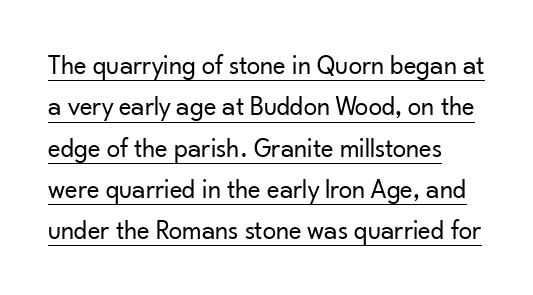
{"italic": "no", "bold": "no", "underline": "yes", "line_spacing": "normal", "line_spacing_ratio": 1.53, "letter_spacing": "normal", "letter_spacing_em": 0.0, "glyph_px": 27}
